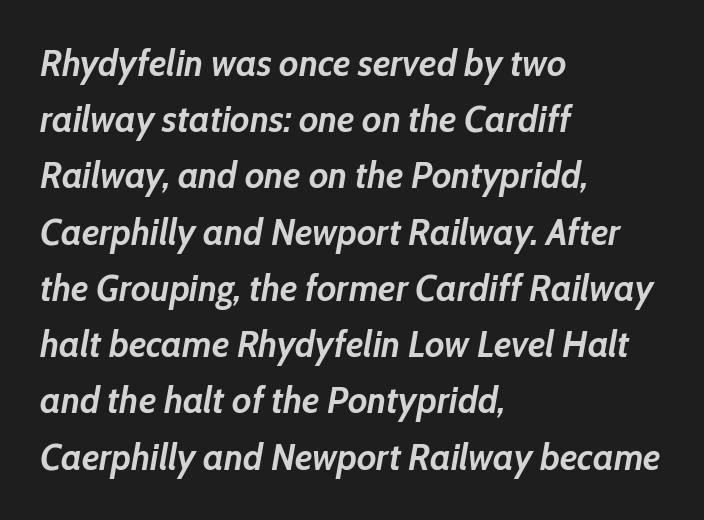
{"italic": "yes", "lean": "right", "slant_degrees": 10, "bold": "yes", "weight": "semibold", "width": "normal", "stroke_contrast": "low", "x_height": "medium", "monospaced": "no", "underline": "no", "align": "left", "line_spacing": "normal", "line_spacing_ratio": 1.52, "letter_spacing": "normal", "letter_spacing_em": 0.0, "glyph_px": 37}
